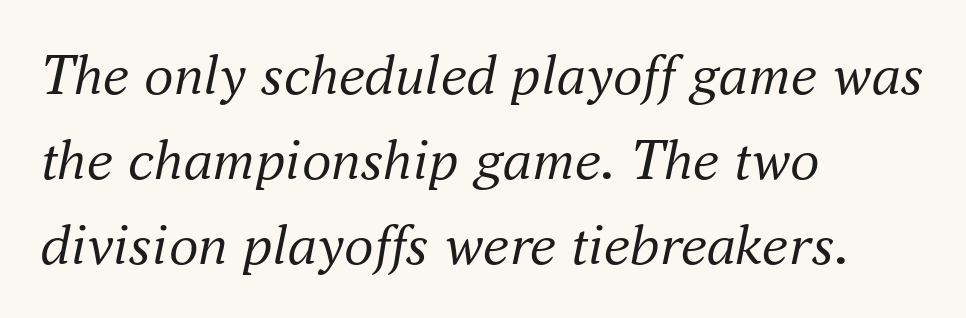
The image shows 59 px regular-weight serif type, italic (leaning right); set left-aligned, normal line spacing (1.44x), normal letter spacing, not underlined; medium stroke contrast and a small x-height.
